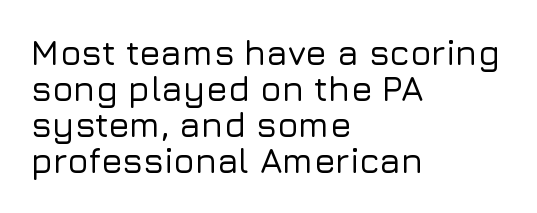
{"serif": "no", "italic": "no", "width": "normal", "stroke_contrast": "low", "x_height": "medium", "monospaced": "no", "underline": "no", "align": "left", "line_spacing": "tight", "line_spacing_ratio": 1.03, "letter_spacing": "normal", "letter_spacing_em": 0.0, "glyph_px": 35}
